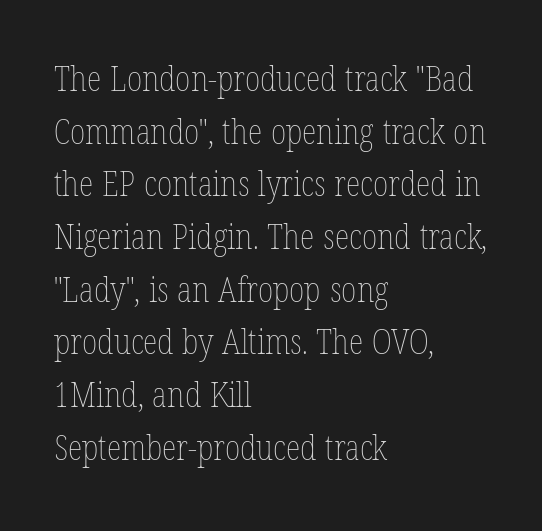
The image shows 34 px thin, condensed type, upright; set left-aligned, normal line spacing (1.55x), normal letter spacing, not underlined; low stroke contrast and a medium x-height.
